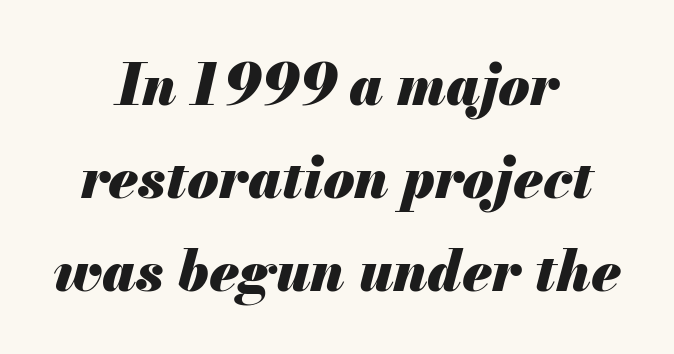
{"italic": "yes", "lean": "right", "slant_degrees": 13, "bold": "yes", "weight": "heavy", "width": "normal", "stroke_contrast": "medium", "x_height": "small", "monospaced": "no", "underline": "no", "align": "center", "line_spacing": "normal", "line_spacing_ratio": 1.63, "letter_spacing": "normal", "letter_spacing_em": 0.0, "glyph_px": 57}
